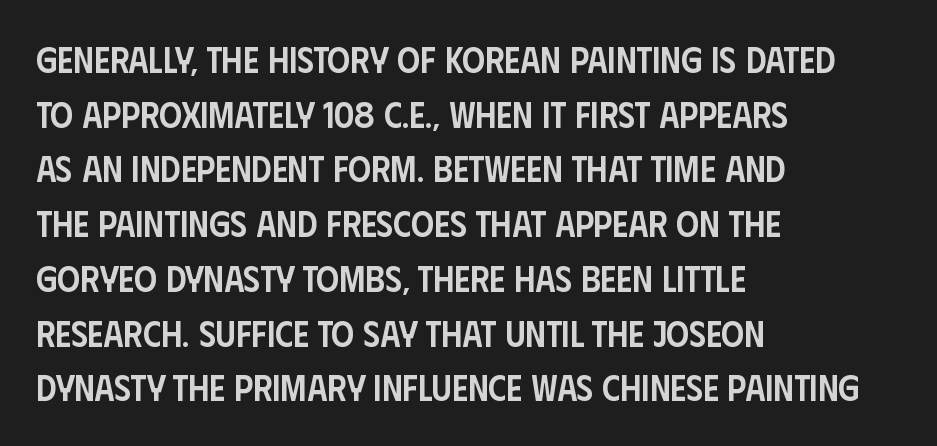
{"serif": "no", "italic": "no", "bold": "semi", "weight": "semibold", "width": "condensed", "stroke_contrast": "low", "x_height": "large", "monospaced": "no", "underline": "no", "align": "left", "line_spacing": "normal", "line_spacing_ratio": 1.52, "letter_spacing": "normal", "letter_spacing_em": 0.0, "glyph_px": 36}
